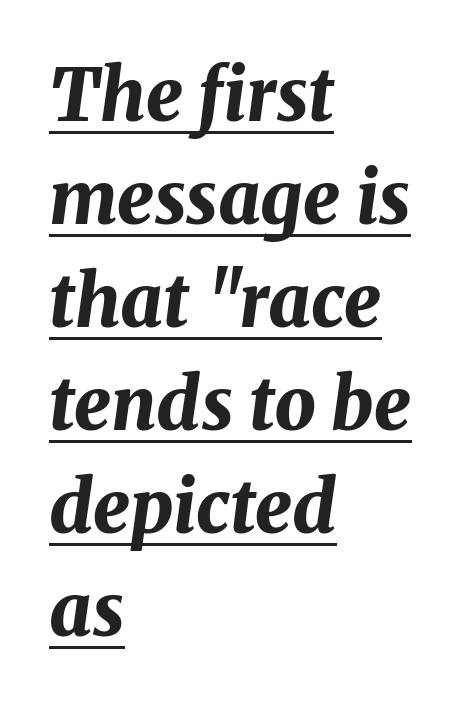
Regular leading. The rendering anchors every line to the left-hand side. Is the type slanted? Yes — the strokes lean at a clear angle. Weight: bold. Caption: standard tracking, unaltered. Like a heading marked for emphasis, these lines bear an underscore.
